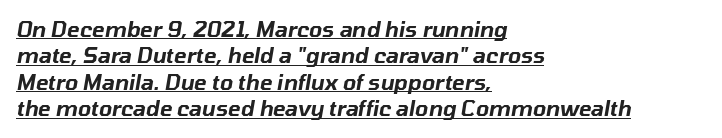
{"italic": "yes", "lean": "right", "slant_degrees": 10, "underline": "yes", "align": "left", "line_spacing": "normal", "line_spacing_ratio": 1.26, "letter_spacing": "normal", "letter_spacing_em": 0.0, "glyph_px": 21}
